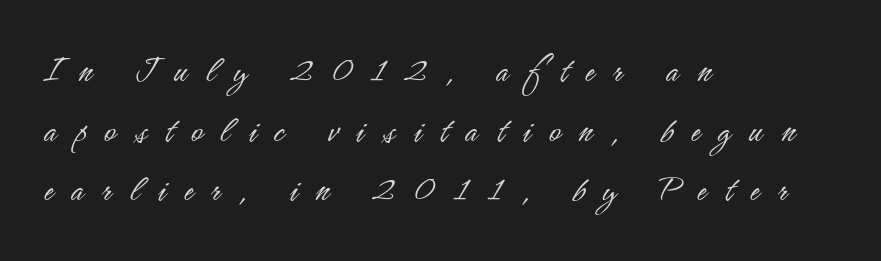
Spacing verdict: proportional, widths tailored to each character. The baseline area is clear. A light-to-regular cut is what we see here. Compared with typical body copy, the letter spacing here is much looser. Does the type have serifs? No, each stem ends abruptly.
